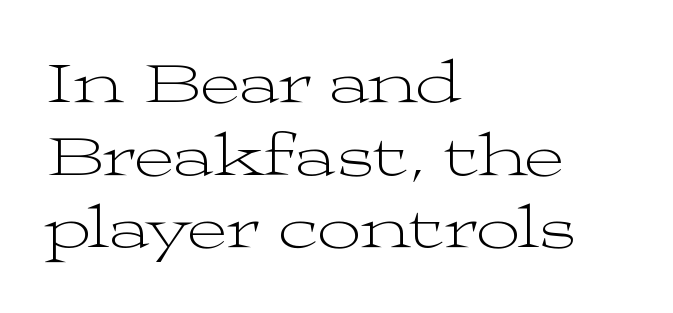
The rag falls on the right side of this text block. Is the stroke heavy? The answer is a plain regular-or-lighter. The area under the type is left untouched. This is the regular roman posture of the typeface. Observe the serifs anchoring each vertical stroke in this sample.
